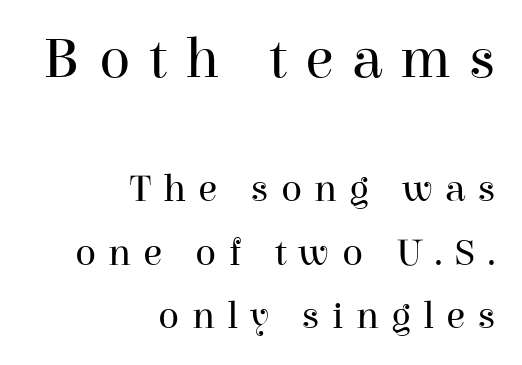
The image shows 58 px regular-weight serif type, upright; set right-aligned, normal line spacing (1.62x), unusually wide letter spacing (+0.31 em), not underlined; the first (top) block is 1.49x larger; high stroke contrast and a medium x-height.
